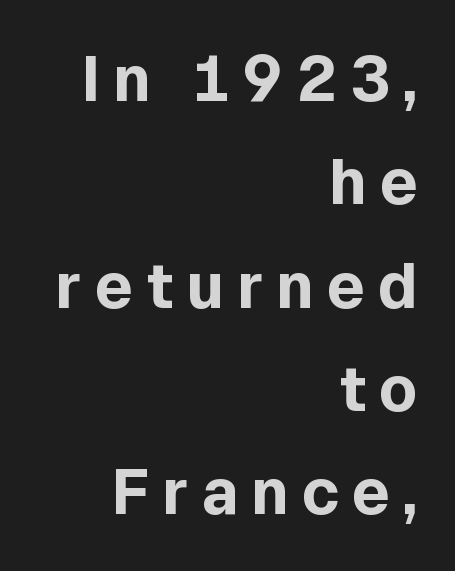
{"serif": "no", "italic": "no", "bold": "yes", "weight": "bold", "width": "normal", "x_height": "medium", "monospaced": "no", "underline": "no", "align": "right", "line_spacing": "normal", "line_spacing_ratio": 1.64, "letter_spacing": "wide", "letter_spacing_em": 0.2, "glyph_px": 63}
